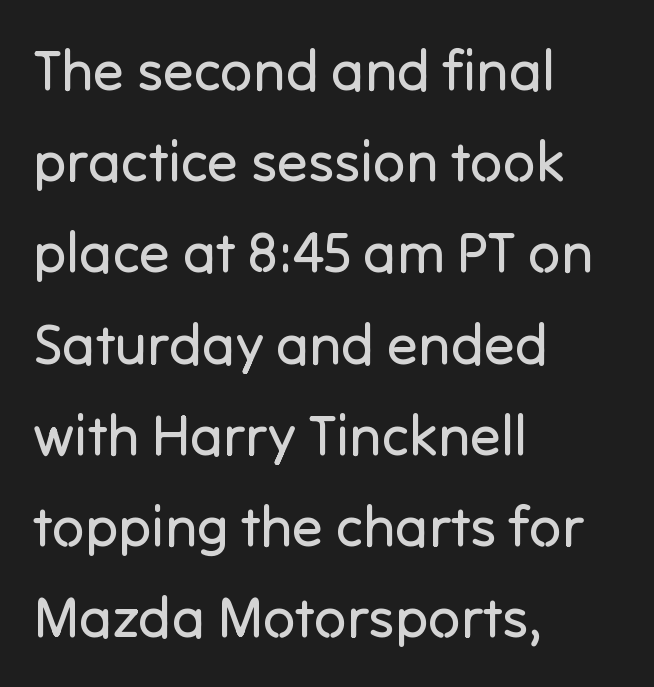
These lines are rendered in a variable-pitch font. Visually the block forms a straight wall on the left and a jagged coastline on the right. Leading matches the norm, producing a regular column. The area under the type is left untouched. No extra tracking has been applied to these lines.
